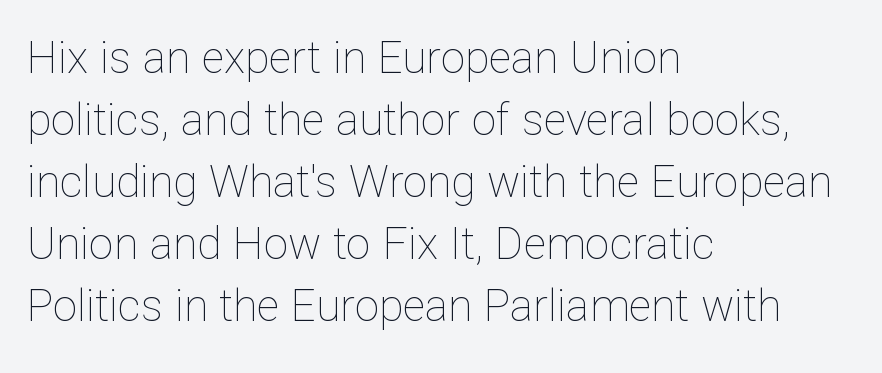
The image shows 44 px thin type, upright; set left-aligned, normal line spacing (1.41x), normal letter spacing, not underlined; low stroke contrast and a medium x-height.
